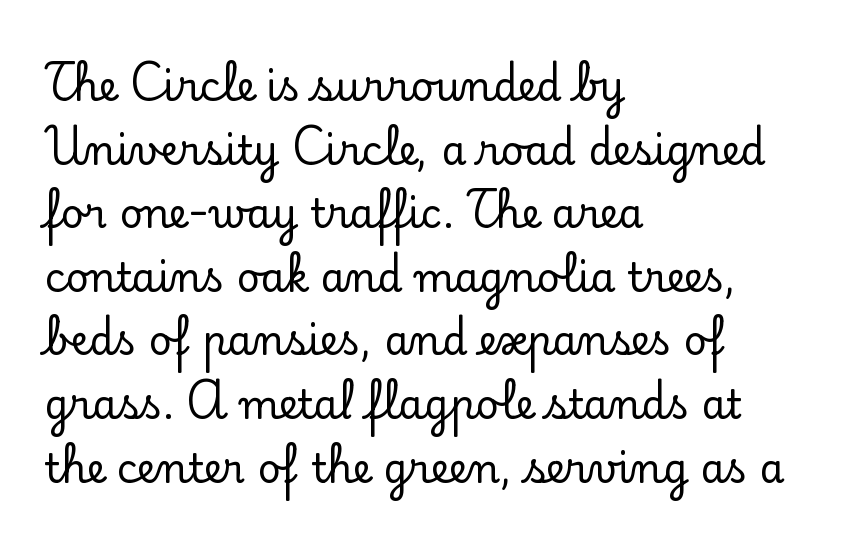
{"serif": "yes", "italic": "no", "width": "normal", "stroke_contrast": "low", "x_height": "small", "monospaced": "no", "underline": "no", "align": "left", "line_spacing": "normal", "line_spacing_ratio": 1.59, "letter_spacing": "normal", "letter_spacing_em": 0.0, "glyph_px": 40}
